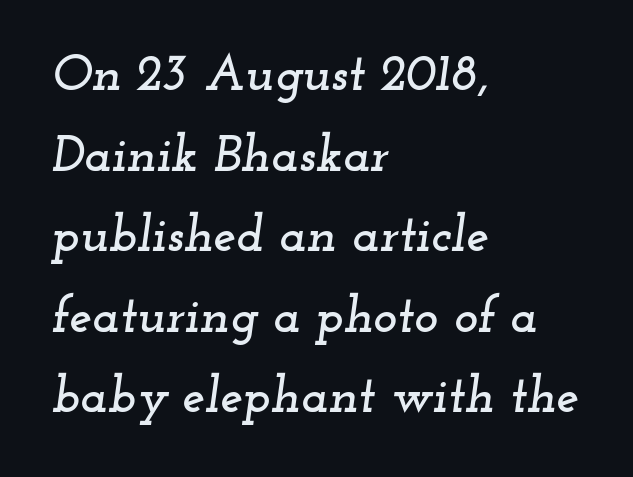
{"serif": "yes", "italic": "yes", "lean": "right", "slant_degrees": 12, "width": "wide", "stroke_contrast": "low", "x_height": "small", "monospaced": "no", "underline": "no", "align": "left", "line_spacing": "normal", "line_spacing_ratio": 1.58, "letter_spacing": "normal", "letter_spacing_em": 0.0, "glyph_px": 51}
